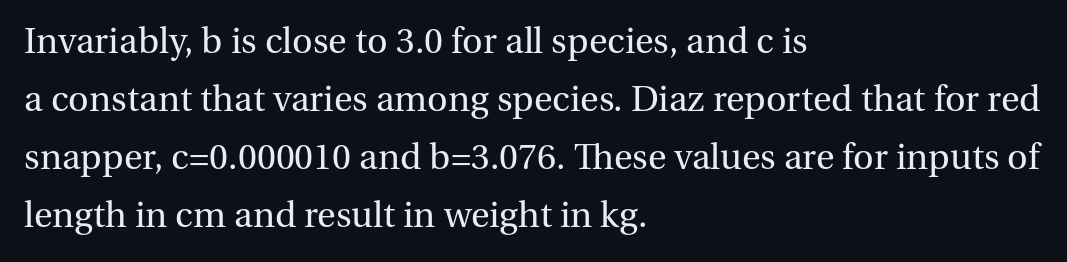
The image shows 38 px regular-weight serif type, upright; set left-aligned, normal line spacing (1.53x), normal letter spacing, not underlined; medium stroke contrast and a medium x-height.
